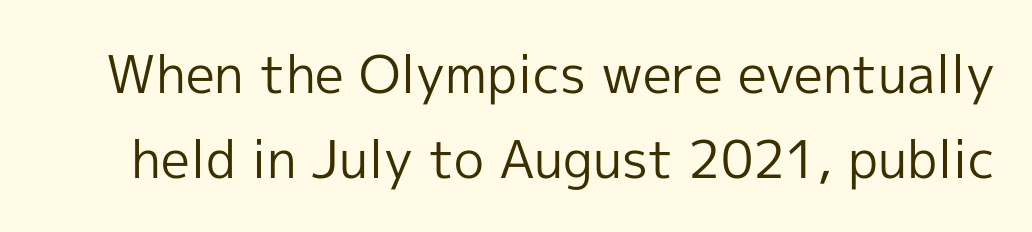
Q: Is the text bold? A: No.
Q: Is the text italic (slanted)? A: No, it is upright.
Q: Is the typeface a serif or a sans-serif typeface? A: Sans-serif.
Q: Is the text underlined? A: No.
Q: Is the spacing between letters normal or unusually wide? A: Normal.
Q: Is the spacing between lines tight, normal or loose? A: Normal.
Q: Width (condensed, normal, or wide)? A: Normal.
Q: x-height? A: Medium.
Q: Monospaced? A: No.
